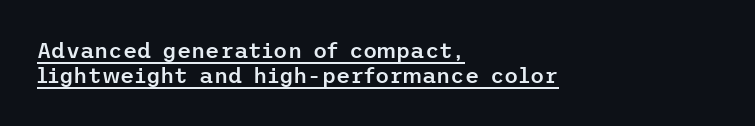
The image shows 22 px text type, upright; set left-aligned, tight line spacing (1.15x), normal letter spacing, underlined.
